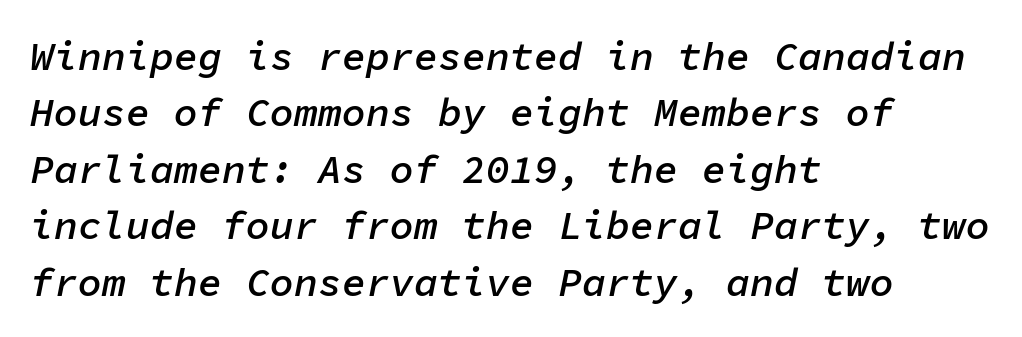
The image shows 40 px semibold type, italic (leaning right), monospaced; set left-aligned, normal line spacing (1.41x), normal letter spacing, not underlined; low stroke contrast and a medium x-height.
